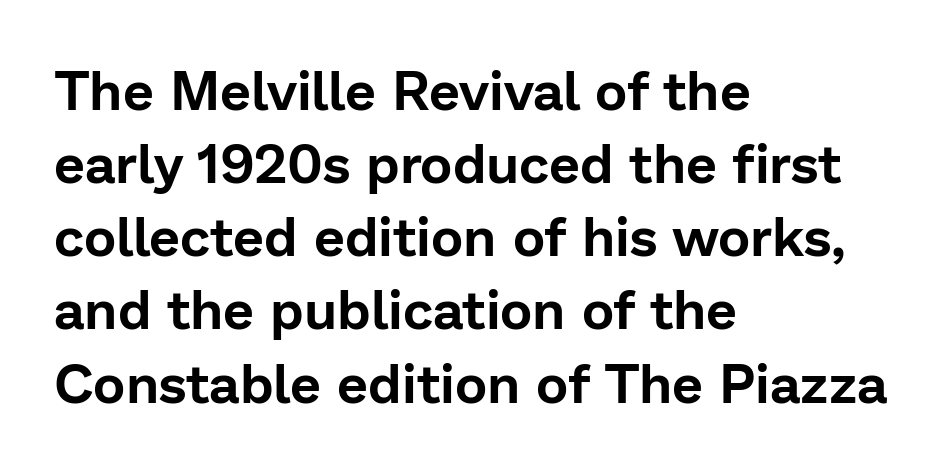
Rendered with straight, roman letterforms. The setting favours the left margin, as ordinary paragraphs usually do. A normal amount of white space separates one row of letters from the next. Font category for this specimen: sans-serif. Default kerning and tracking; the words read as compact shapes.
